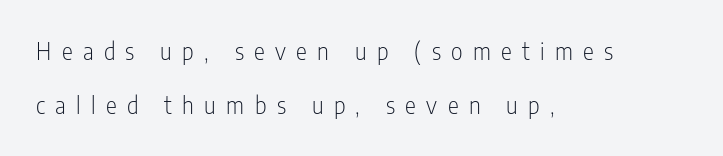
Q: Is the text bold? A: No.
Q: Is the text italic (slanted)? A: No, it is upright.
Q: Is the text underlined? A: No.
Q: How is the paragraph aligned? A: Left-aligned.
Q: Is the spacing between letters normal or unusually wide? A: Unusually wide.
Q: Is the spacing between lines tight, normal or loose? A: Loose.
